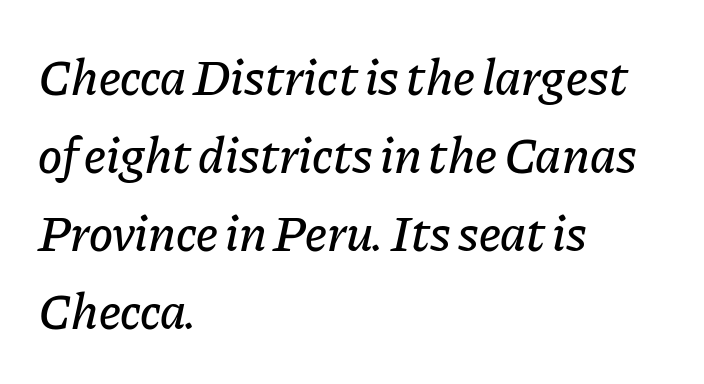
Q: Is the text italic (slanted)? A: Yes, it leans right by about 11 degrees.
Q: Is the text underlined? A: No.
Q: How is the paragraph aligned? A: Left-aligned.
Q: Is the spacing between letters normal or unusually wide? A: Normal.
Q: Is the spacing between lines tight, normal or loose? A: Normal.
Q: Width (condensed, normal, or wide)? A: Normal.
Q: Stroke contrast? A: Low.
Q: x-height? A: Medium.
Q: Monospaced? A: No.
